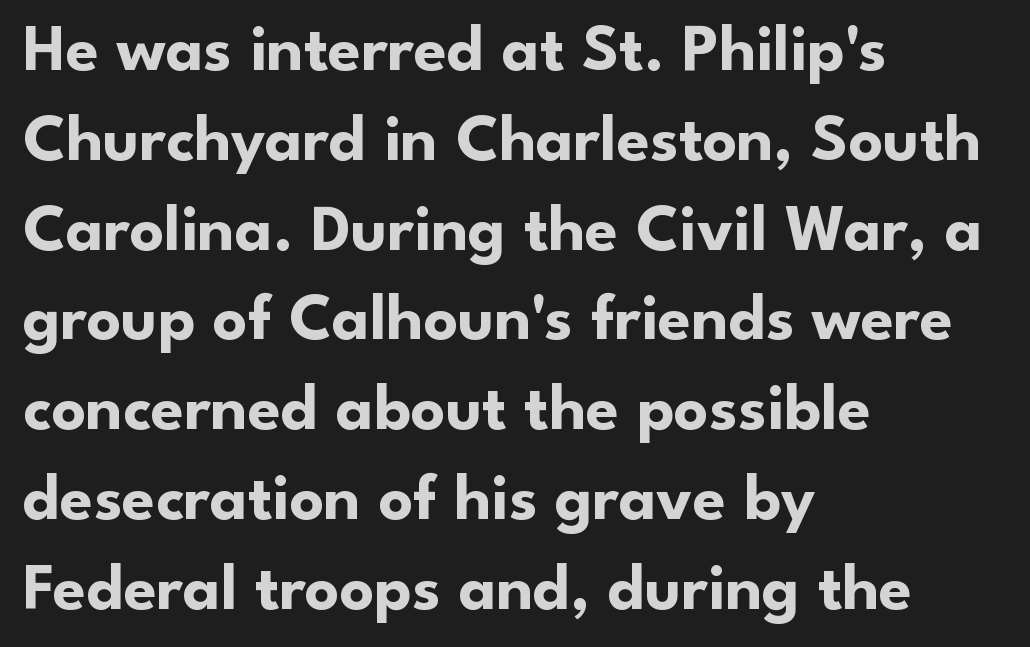
The image shows 67 px bold sans-serif type, upright; set left-aligned, normal line spacing (1.34x), normal letter spacing, not underlined; low stroke contrast and a small x-height.
